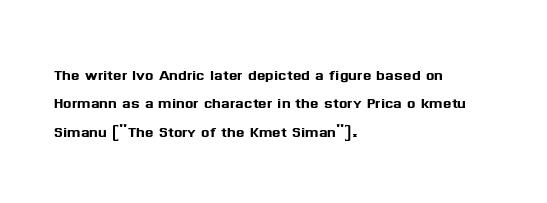
The image shows 20 px text type, upright; set left-aligned, normal line spacing (1.42x), normal letter spacing, not underlined.
